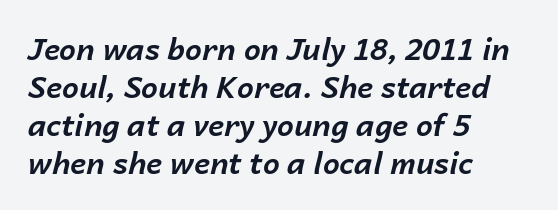
The image shows 30 px bold type, italic (leaning right); set left-aligned, normal line spacing (1.27x), normal letter spacing, not underlined; low stroke contrast and a medium x-height.
